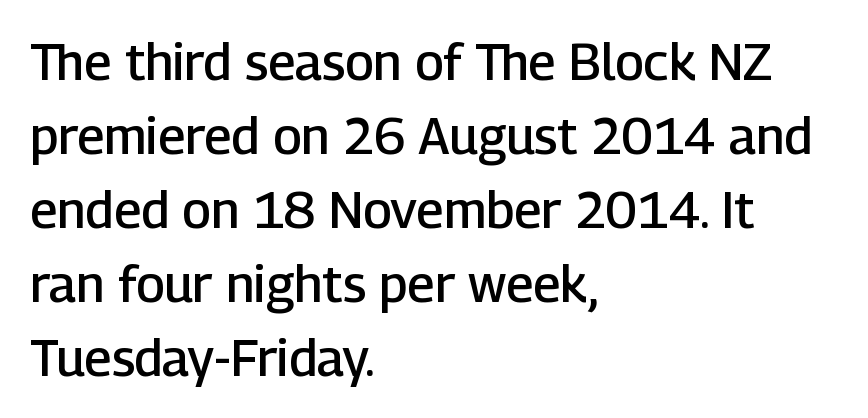
Q: Is the text bold? A: Semi-bold.
Q: Is the text italic (slanted)? A: No, it is upright.
Q: Is the typeface a serif or a sans-serif typeface? A: Sans-serif.
Q: Is the text underlined? A: No.
Q: How is the paragraph aligned? A: Left-aligned.
Q: Is the spacing between letters normal or unusually wide? A: Normal.
Q: Is the spacing between lines tight, normal or loose? A: Normal.
Q: Width (condensed, normal, or wide)? A: Normal.
Q: Stroke contrast? A: Low.
Q: x-height? A: Medium.
Q: Monospaced? A: No.
